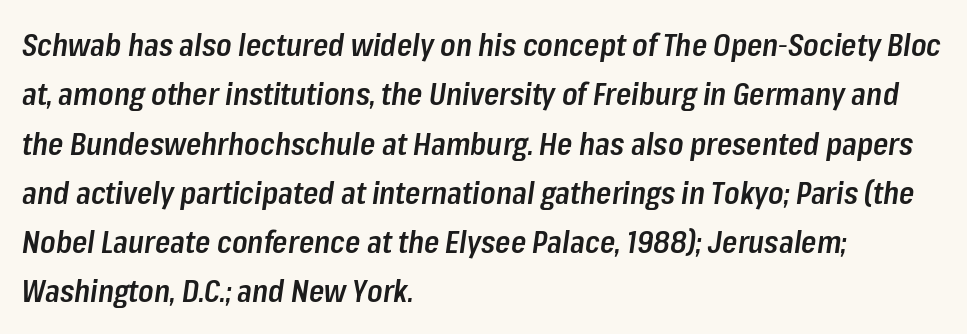
The image shows 31 px semibold, condensed type, italic (leaning right); set left-aligned, normal line spacing (1.59x), normal letter spacing, not underlined; low stroke contrast and a medium x-height.
